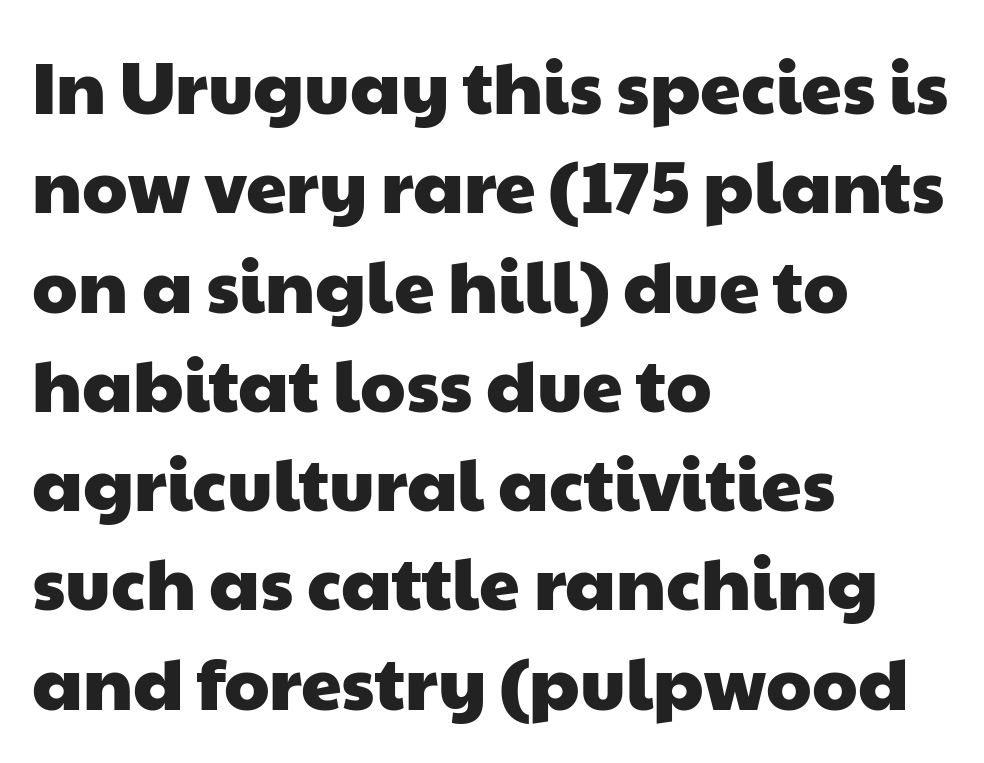
Nobody touched the tracking dial on this one. Teacher's note: observe the even left margin — that is flush-left alignment. Here the designer chose a conventional face with non-uniform glyph widths. The rendering shows plain stroke endings on the letterforms — a sans-serif design. Descender tails drop into unmarked territory. The vertical gap from one line to the next is medium.
